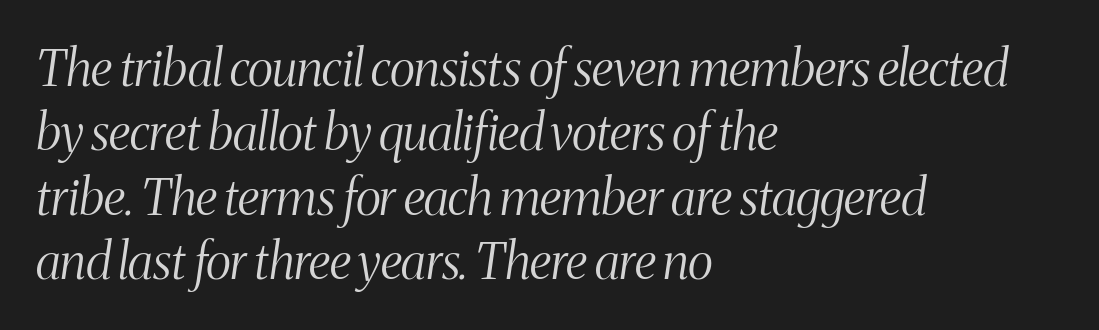
The image shows 50 px light, condensed serif type, italic (leaning right); set left-aligned, normal line spacing (1.29x), normal letter spacing, not underlined; medium stroke contrast and a medium x-height.
